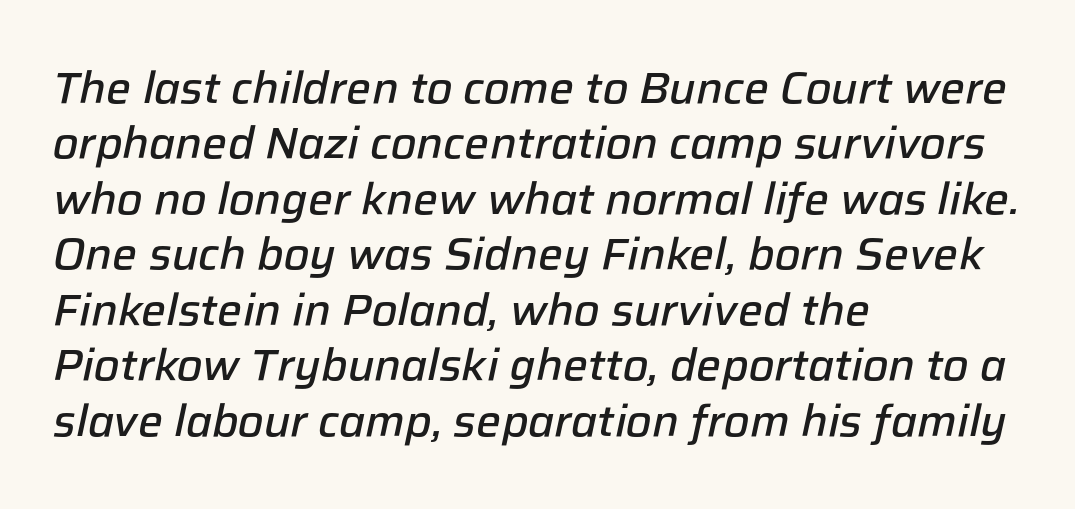
Compared with an ordinary text face, these strokes are moderately heavier — a semibold. The letters advance in unequal steps, a hallmark of proportional type. The whole block is typeset with a tilt. Only glyphs here, with clear space below each row.
